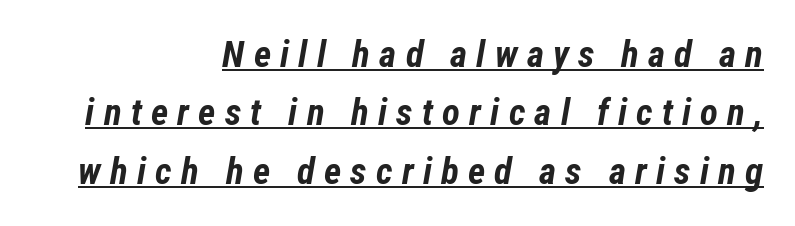
Q: Is the text bold? A: Yes.
Q: Is the text italic (slanted)? A: Yes, it leans right by about 12 degrees.
Q: Is the text underlined? A: Yes.
Q: How is the paragraph aligned? A: Right-aligned.
Q: Is the spacing between letters normal or unusually wide? A: Unusually wide.
Q: Is the spacing between lines tight, normal or loose? A: Normal.
Q: Width (condensed, normal, or wide)? A: Condensed.
Q: Stroke contrast? A: Low.
Q: x-height? A: Medium.
Q: Monospaced? A: No.
